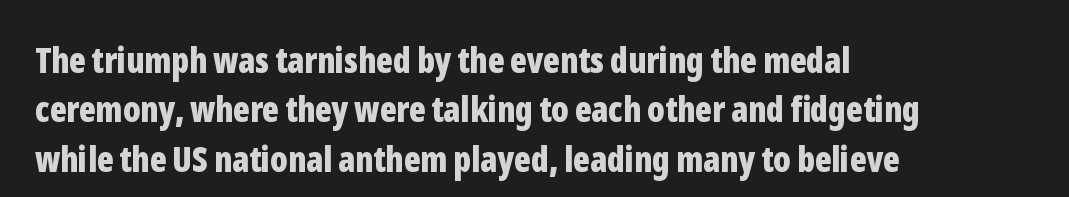
{"serif": "no", "italic": "no", "bold": "yes", "weight": "bold", "width": "condensed", "stroke_contrast": "low", "x_height": "medium", "monospaced": "no", "underline": "no", "align": "left", "line_spacing": "normal", "line_spacing_ratio": 1.41, "letter_spacing": "normal", "letter_spacing_em": 0.0, "glyph_px": 35}
